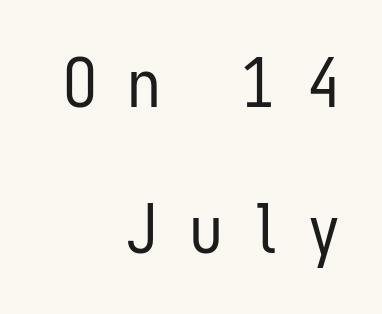
The image shows 68 px regular-weight, condensed sans-serif type, upright; set right-aligned, loose line spacing (2.14x), unusually wide letter spacing (+0.45 em), not underlined; low stroke contrast and a medium x-height.
